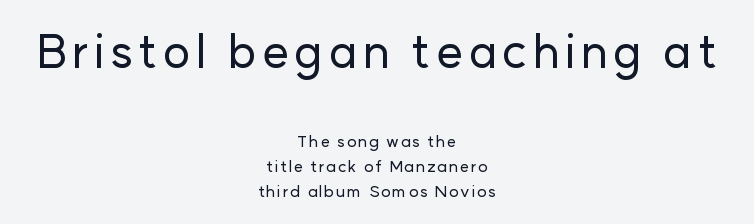
Q: Is the text italic (slanted)? A: No, it is upright.
Q: Is the typeface a serif or a sans-serif typeface? A: Sans-serif.
Q: Is the text underlined? A: No.
Q: How is the paragraph aligned? A: Centered.
Q: Is the spacing between lines tight, normal or loose? A: Normal.
Q: Which block of text is set in a larger size, the first (top) or the second (bottom)? A: The first (top) one.
Q: Width (condensed, normal, or wide)? A: Normal.
Q: Stroke contrast? A: Low.
Q: x-height? A: Medium.
Q: Monospaced? A: No.
